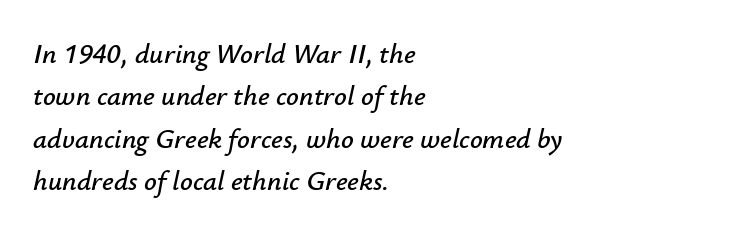
Q: Is the text italic (slanted)? A: Yes, it leans right by about 12 degrees.
Q: Is the text underlined? A: No.
Q: How is the paragraph aligned? A: Left-aligned.
Q: Is the spacing between letters normal or unusually wide? A: Normal.
Q: Is the spacing between lines tight, normal or loose? A: Normal.
Q: Width (condensed, normal, or wide)? A: Normal.
Q: Stroke contrast? A: Low.
Q: x-height? A: Small.
Q: Monospaced? A: No.
